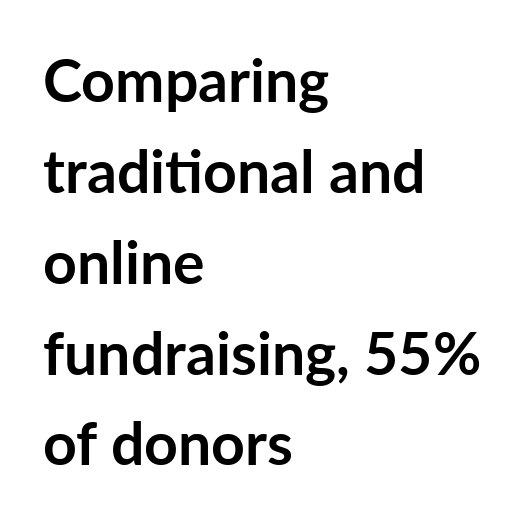
{"serif": "no", "italic": "no", "bold": "yes", "weight": "semibold", "width": "normal", "stroke_contrast": "low", "x_height": "medium", "monospaced": "no", "underline": "no", "align": "left", "line_spacing": "normal", "line_spacing_ratio": 1.54, "letter_spacing": "normal", "letter_spacing_em": 0.0, "glyph_px": 59}
